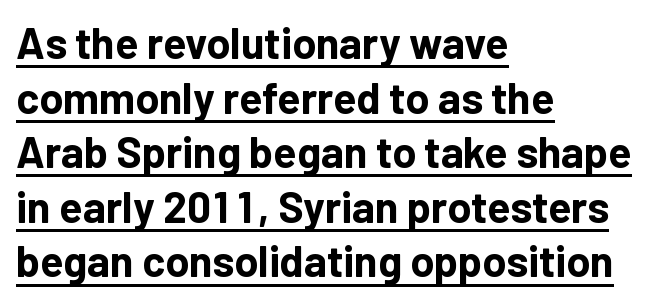
The image shows 43 px bold sans-serif type, upright; set left-aligned, normal line spacing (1.27x), normal letter spacing, underlined; low stroke contrast and a medium x-height.
